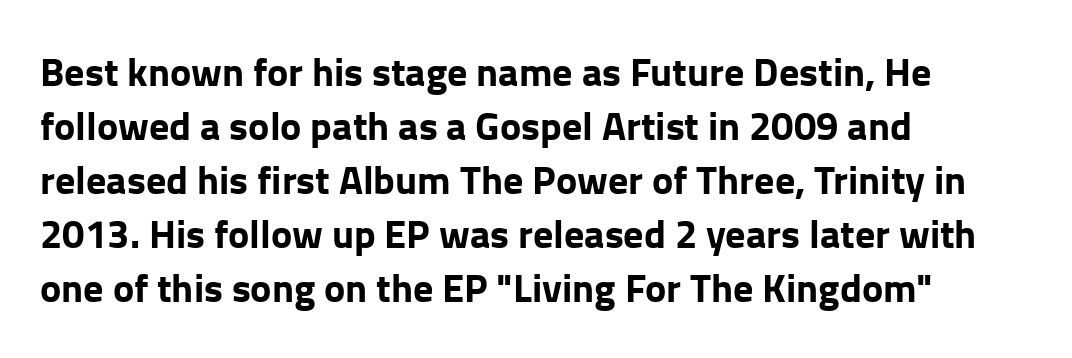
Its strokes are broad and dark, the hallmark of bold type. Alignment: flush left. Every stem runs plumb, perpendicular to the baseline. Is this a fixed-width face? No — the glyphs have proportional, varying widths. Spacing between characters is what you'd get straight out of the box.
